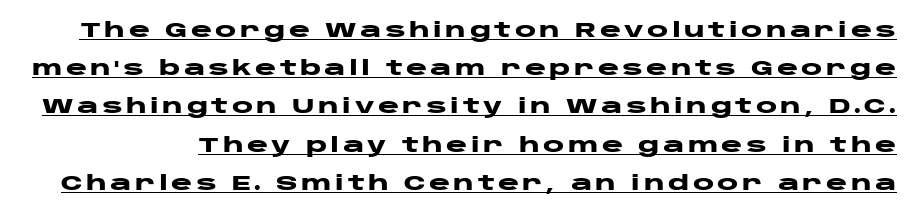
The image shows 20 px bold type, upright; set loose line spacing (1.91x), underlined.
